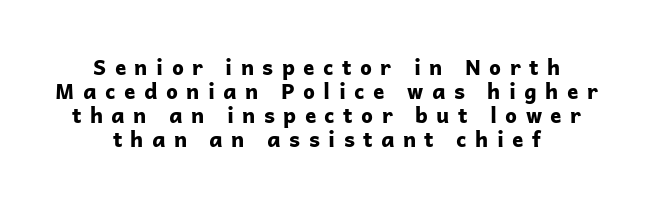
{"italic": "no", "bold": "yes", "underline": "no", "line_spacing": "tight", "line_spacing_ratio": 1.15, "letter_spacing": "wide", "letter_spacing_em": 0.4, "glyph_px": 21}
